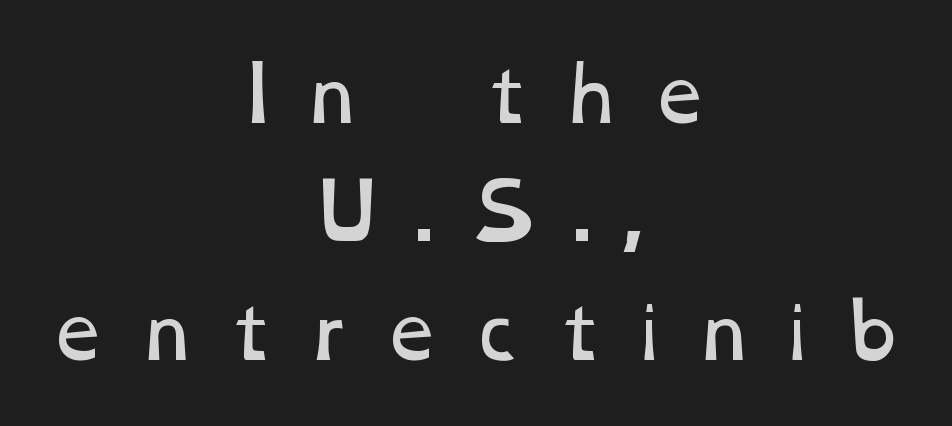
The image shows 73 px regular-weight, wide type; set centered, normal line spacing (1.62x), unusually wide letter spacing (+0.39 em), not underlined; low stroke contrast and a medium x-height.
